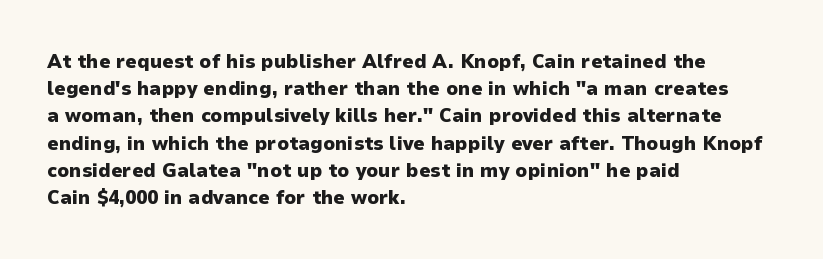
Vertical strokes here are truly vertical. Line spacing here is normal. The rendering anchors every line to the left-hand side. Short note: letters normally spaced. Has an underline been added? It has not. The sample has been set heavy, in full bold.
